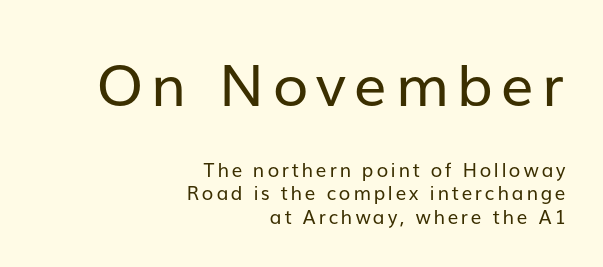
The strip under each line holds only bare page. If you drew a line through each stem, it would be perfectly vertical. The block sitting higher on the canvas is the one with enlarged characters. Do the characters align in a grid? No, the font is proportional. The weight would be labelled regular, book, light, or lighter still.
